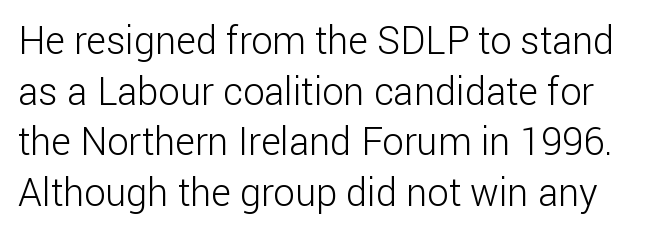
Q: Is the text bold? A: No.
Q: Is the text italic (slanted)? A: No, it is upright.
Q: Is the typeface a serif or a sans-serif typeface? A: Sans-serif.
Q: Is the text underlined? A: No.
Q: Is the spacing between letters normal or unusually wide? A: Normal.
Q: Is the spacing between lines tight, normal or loose? A: Normal.
Q: Width (condensed, normal, or wide)? A: Normal.
Q: Stroke contrast? A: Low.
Q: x-height? A: Medium.
Q: Monospaced? A: No.
